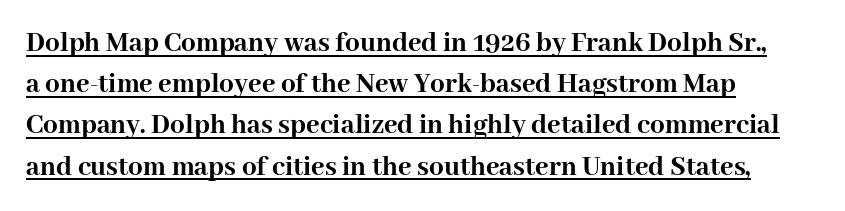
Q: Is the text bold? A: Yes.
Q: Is the text italic (slanted)? A: No, it is upright.
Q: Is the typeface a serif or a sans-serif typeface? A: Serif.
Q: Is the text underlined? A: Yes.
Q: How is the paragraph aligned? A: Left-aligned.
Q: Is the spacing between letters normal or unusually wide? A: Normal.
Q: Is the spacing between lines tight, normal or loose? A: Normal.
Q: Width (condensed, normal, or wide)? A: Normal.
Q: Stroke contrast? A: High.
Q: x-height? A: Medium.
Q: Monospaced? A: No.
